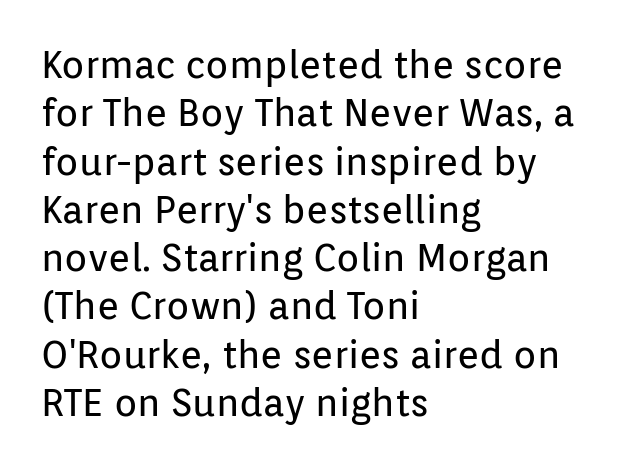
{"serif": "no", "italic": "no", "bold": "no", "weight": "regular", "width": "normal", "stroke_contrast": "low", "x_height": "medium", "monospaced": "no", "underline": "no", "align": "left", "line_spacing": "normal", "line_spacing_ratio": 1.27, "letter_spacing": "normal", "letter_spacing_em": 0.0, "glyph_px": 38}
